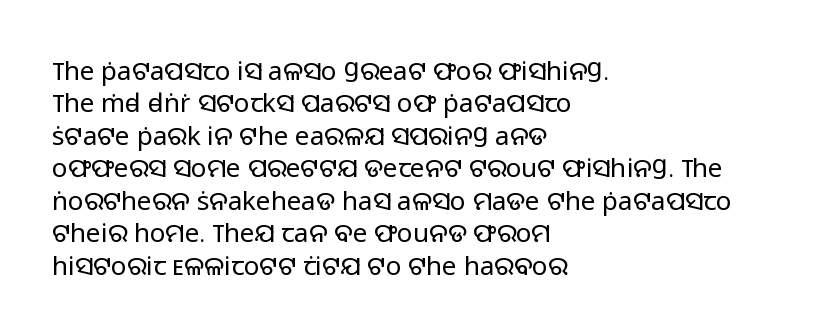
{"italic": "no", "bold": "no", "underline": "no", "align": "left", "line_spacing": "normal", "line_spacing_ratio": 1.25, "letter_spacing": "normal", "letter_spacing_em": 0.0, "glyph_px": 26}
